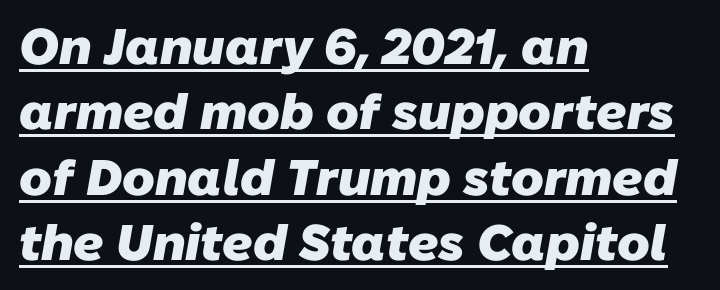
Q: Is the text bold? A: Yes.
Q: Is the typeface a serif or a sans-serif typeface? A: Sans-serif.
Q: Is the text underlined? A: Yes.
Q: How is the paragraph aligned? A: Left-aligned.
Q: Is the spacing between letters normal or unusually wide? A: Normal.
Q: Is the spacing between lines tight, normal or loose? A: Normal.
Q: Width (condensed, normal, or wide)? A: Normal.
Q: Stroke contrast? A: Low.
Q: x-height? A: Medium.
Q: Monospaced? A: No.
